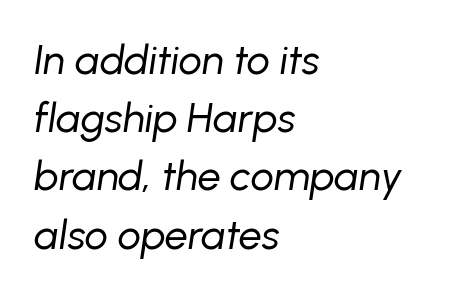
Here the designer chose a conventional face with non-uniform glyph widths. The tracking reads as untouched default to a designer's eye. The space directly below the letters is spotless. Rendered with sloped, italic letterforms.
